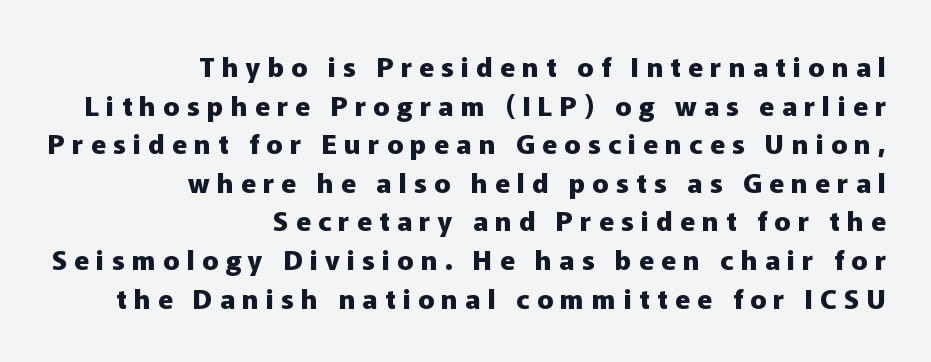
{"italic": "no", "bold": "yes", "underline": "no", "align": "right", "line_spacing": "normal", "line_spacing_ratio": 1.43, "letter_spacing": "wide", "letter_spacing_em": 0.27, "glyph_px": 27}
